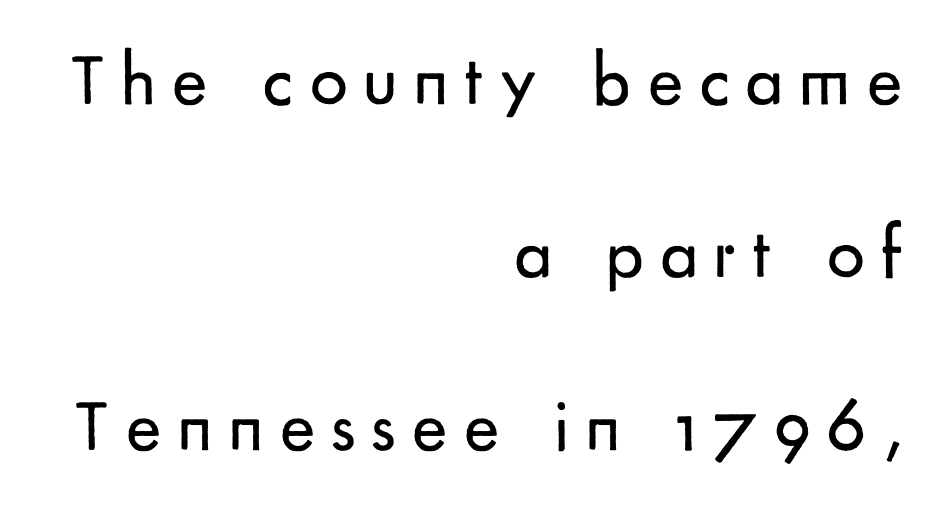
Does the type have serifs? No, each stem ends abruptly. No chunkiness to these letters — they're not bold. Here the designer chose a conventional face with non-uniform glyph widths. The line texture is sparse and dotted thanks to wide tracking. If you drew a line through each stem, it would be perfectly vertical.
